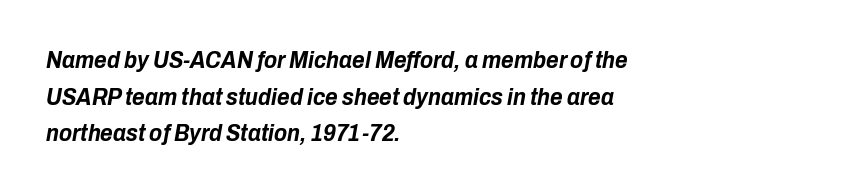
Slanted lettering throughout. The rendering anchors every line to the left-hand side. Letter spacing: default. One glance says typical: line gaps are just what's usual. The font is running at its bold setting. The space directly below the letters is spotless.
